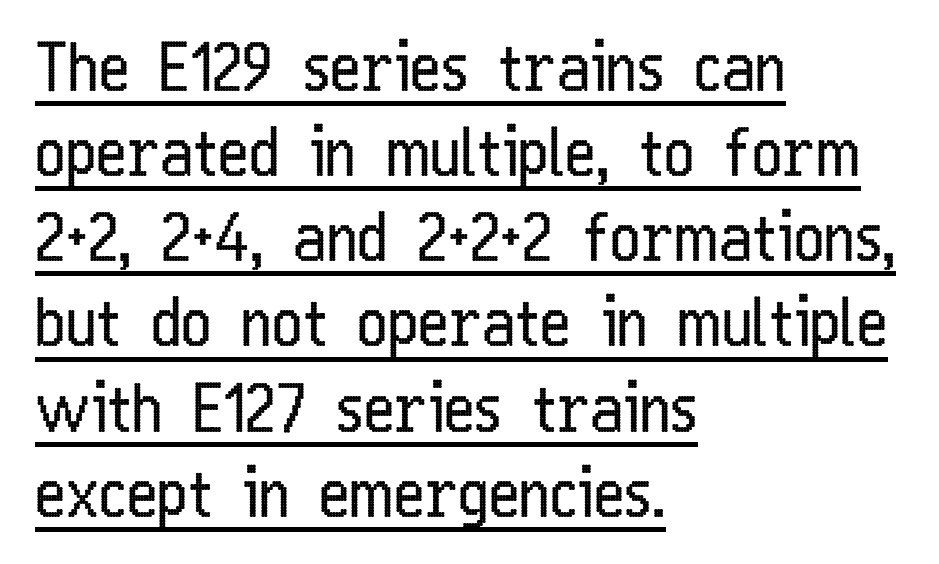
Are there feet on the stems? There aren't — it's a sans. The gaps between neighbouring characters are ordinary and unremarkable. Is the stroke heavy? The answer is a plain regular-or-lighter. The letters stand upright; this is a roman face.
